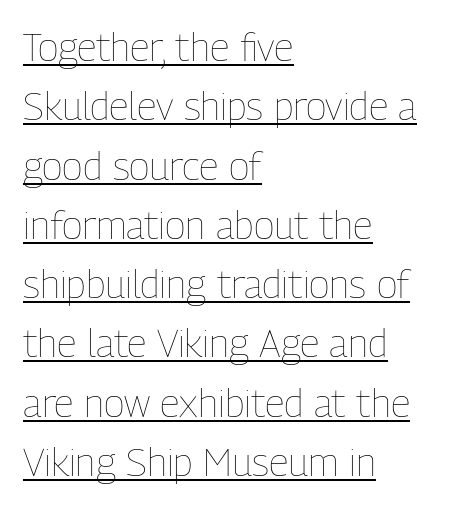
Quick note: interline space is typical. Reading down the block, your eye returns to a fixed left position each line. Emphasis is given by a line drawn under the lettering. The passage shown is not bold in any degree. Note the varied advance widths — an 'i' is clearly narrower than an 'm'. The letters sit at their default tracking, neither squeezed nor spread.
